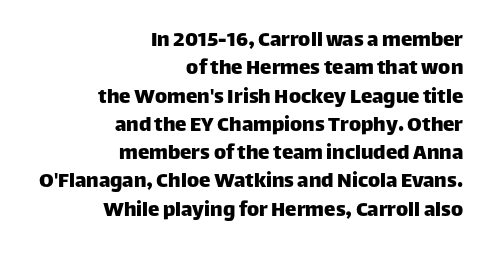
Leftover space on each line is placed entirely before the opening word. The space beneath each line is pristine and unruled. Default kerning and tracking; the words read as compact shapes. Every stem runs plumb, perpendicular to the baseline.
